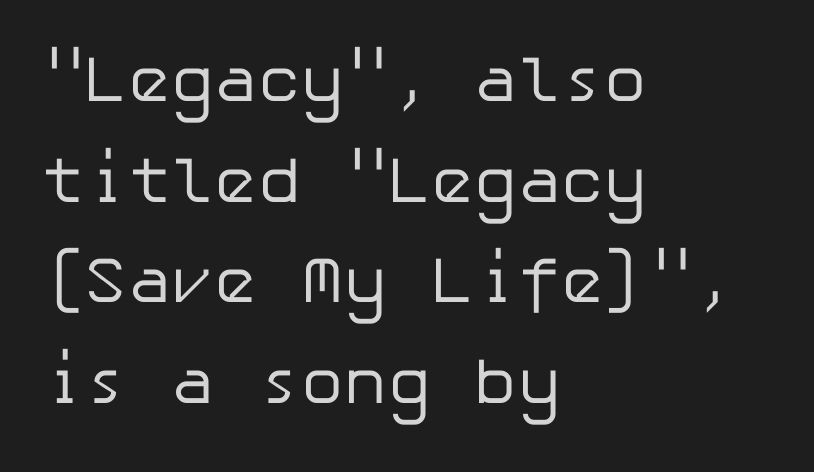
The image shows 65 px regular-weight sans-serif type, upright; set left-aligned, normal line spacing (1.55x), normal letter spacing, not underlined; low stroke contrast and a medium x-height.
